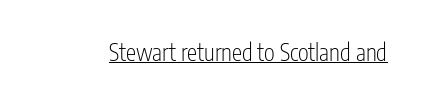
Q: Is the text bold? A: No.
Q: Is the text italic (slanted)? A: No, it is upright.
Q: Is the text underlined? A: Yes.
Q: Is the spacing between letters normal or unusually wide? A: Normal.
